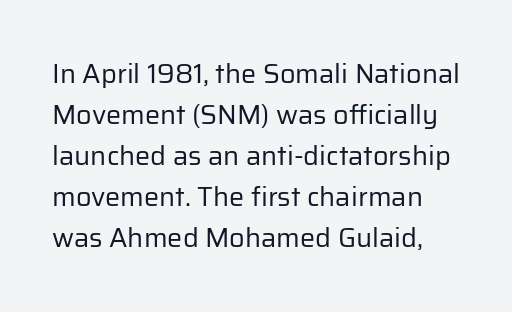
The image shows 27 px text type, upright; set normal line spacing (1.52x), normal letter spacing, not underlined.
